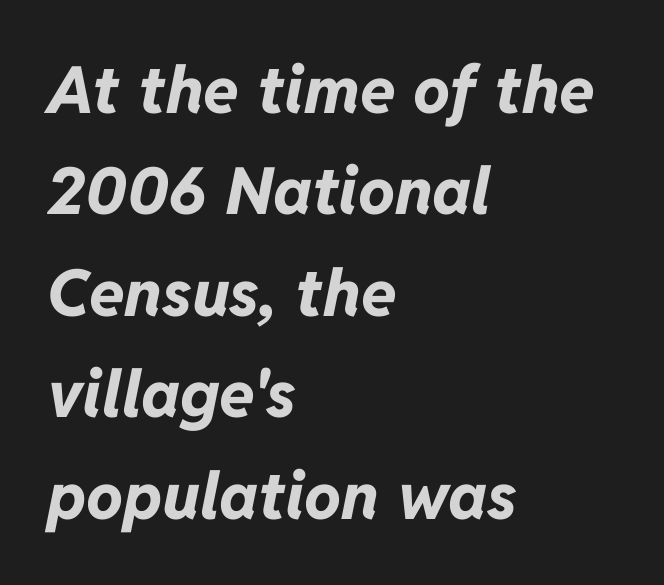
The image shows 65 px bold type, italic (leaning right); set left-aligned, normal line spacing (1.56x), normal letter spacing, not underlined; low stroke contrast and a medium x-height.
